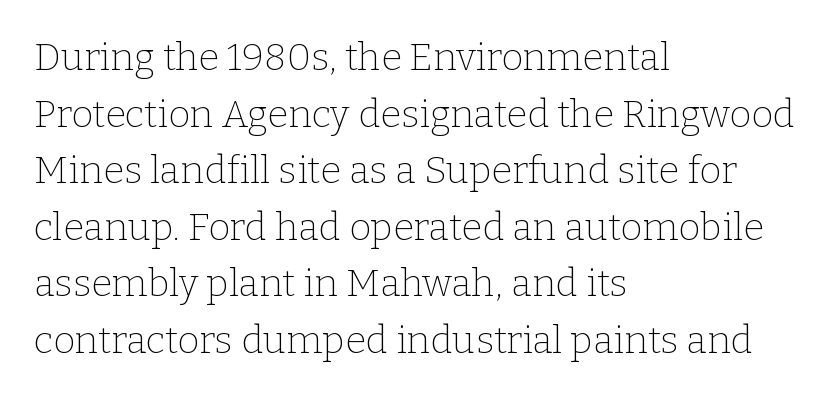
The passage shown is typed in a proportional face where columns would drift. Is this a sans? No — the strokes have serifs. Tall strokes in this sample are plumb rather than angled. The rendering uses a moderate line-height, typical for paragraphs.
